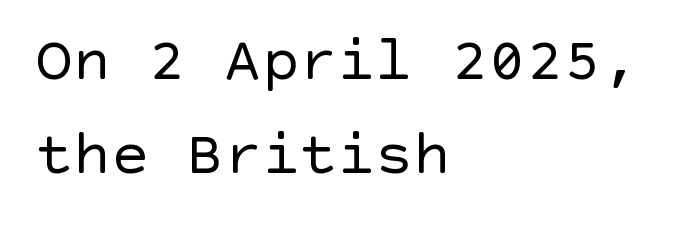
{"serif": "no", "italic": "no", "bold": "no", "weight": "regular", "width": "normal", "x_height": "large", "underline": "no", "align": "left", "line_spacing": "normal", "line_spacing_ratio": 1.5, "letter_spacing": "normal", "letter_spacing_em": 0.0, "glyph_px": 63}
